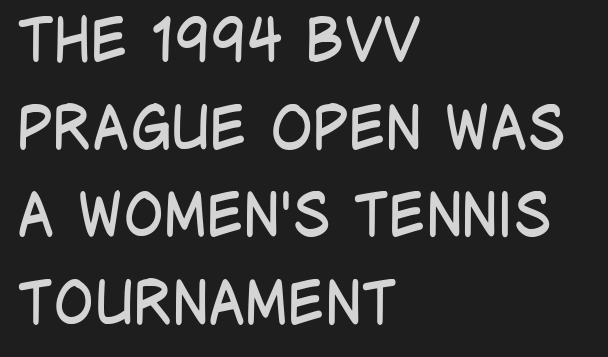
Nothing heavy about these letters — not bold at all. The compositor pushed each line to the left boundary. Regarding serifs, this sample does without them. Honestly, the letter spacing is just normal — you wouldn't notice it.
